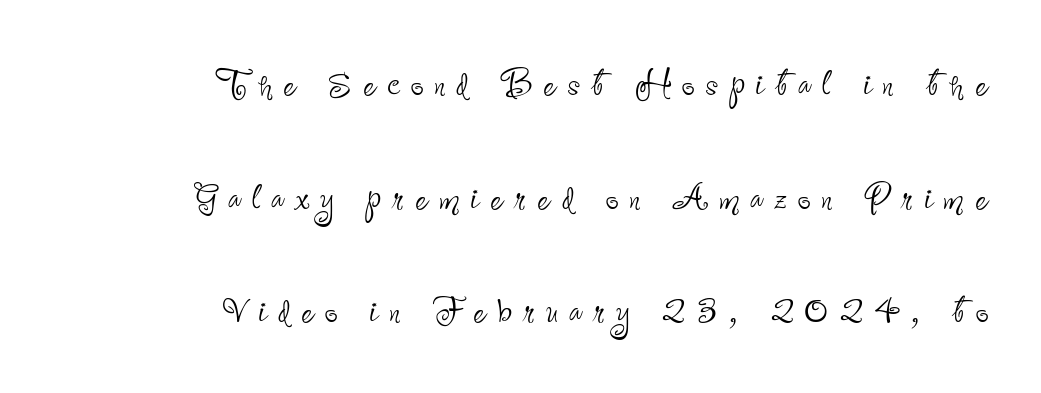
Does the copy run flush right? Yes — the right margin is perfectly even. Words appear elongated and porous because spacing is wide. Nothing heavy about these letters — not bold at all. Widely set lines give the paragraph a tall, airy silhouette. These lines are rendered in a variable-pitch font.
